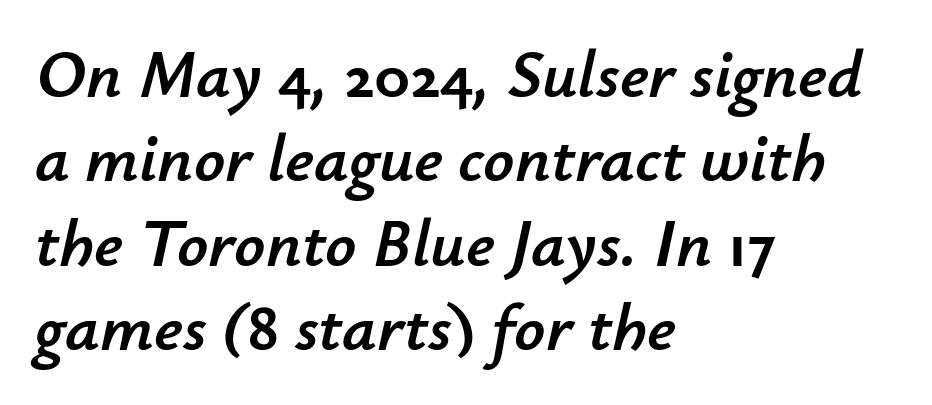
Q: Is the text italic (slanted)? A: Yes, it leans right by about 12 degrees.
Q: Is the text underlined? A: No.
Q: How is the paragraph aligned? A: Left-aligned.
Q: Is the spacing between letters normal or unusually wide? A: Normal.
Q: Width (condensed, normal, or wide)? A: Normal.
Q: Stroke contrast? A: Low.
Q: x-height? A: Small.
Q: Monospaced? A: No.
